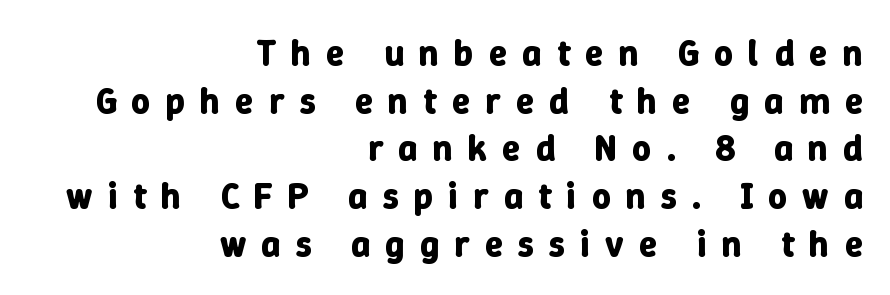
{"italic": "no", "bold": "yes", "weight": "bold", "width": "normal", "stroke_contrast": "low", "x_height": "medium", "monospaced": "no", "underline": "no", "align": "right", "line_spacing": "normal", "line_spacing_ratio": 1.29, "letter_spacing": "wide", "letter_spacing_em": 0.41, "glyph_px": 37}
